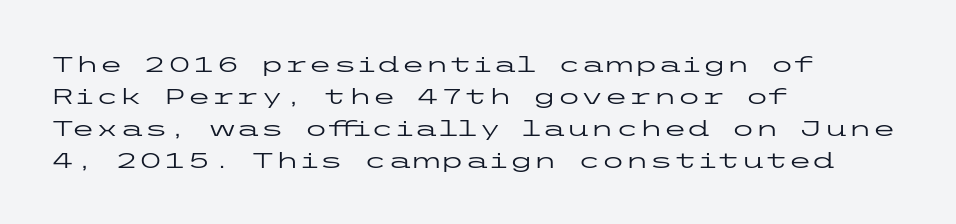
Q: Is the text bold? A: No.
Q: Is the text italic (slanted)? A: No, it is upright.
Q: Is the text underlined? A: No.
Q: How is the paragraph aligned? A: Left-aligned.
Q: Is the spacing between letters normal or unusually wide? A: Normal.
Q: Is the spacing between lines tight, normal or loose? A: Normal.
